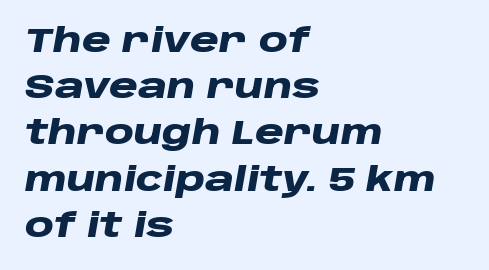
The image shows 33 px heavy, wide type, italic (leaning right); set left-aligned, normal line spacing (1.4x), normal letter spacing, not underlined; low stroke contrast and a large x-height.
